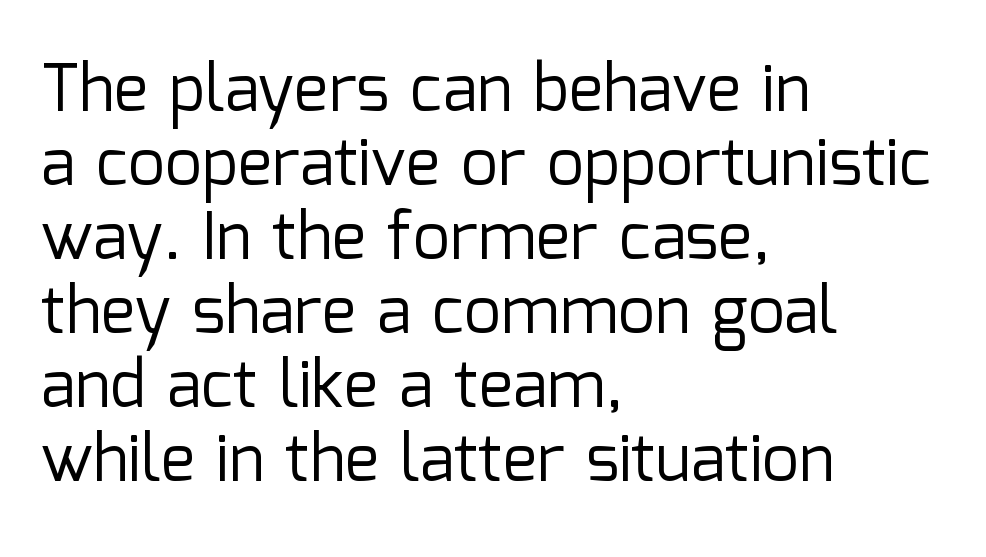
{"serif": "no", "italic": "no", "bold": "no", "weight": "regular", "width": "normal", "stroke_contrast": "low", "x_height": "medium", "monospaced": "no", "underline": "no", "align": "left", "line_spacing": "tight", "line_spacing_ratio": 1.14, "letter_spacing": "normal", "letter_spacing_em": 0.0, "glyph_px": 65}
